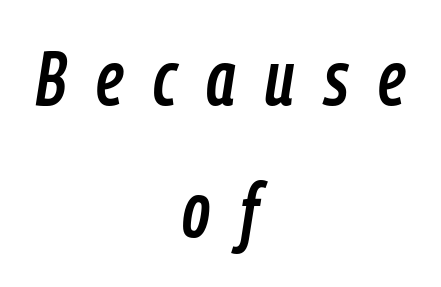
Q: Is the text italic (slanted)? A: Yes, it leans right by about 9 degrees.
Q: Is the text underlined? A: No.
Q: How is the paragraph aligned? A: Centered.
Q: Is the spacing between letters normal or unusually wide? A: Unusually wide.
Q: Width (condensed, normal, or wide)? A: Condensed.
Q: Stroke contrast? A: Low.
Q: x-height? A: Medium.
Q: Monospaced? A: No.
